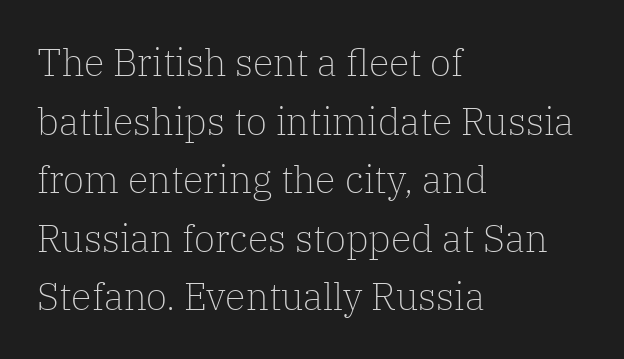
Looks like regular typesetting: each glyph gets only the width it needs. Has an underline been added? It has not. Classification — serif. This is roman type, the default non-slanted kind. The characters are drawn with everyday or finer stroke widths. Visually the block forms a straight wall on the left and a jagged coastline on the right.
